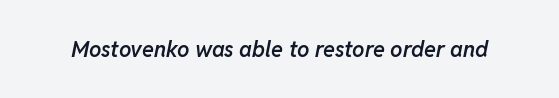
The image shows 22 px text type, italic (leaning right); set normal letter spacing, not underlined.
